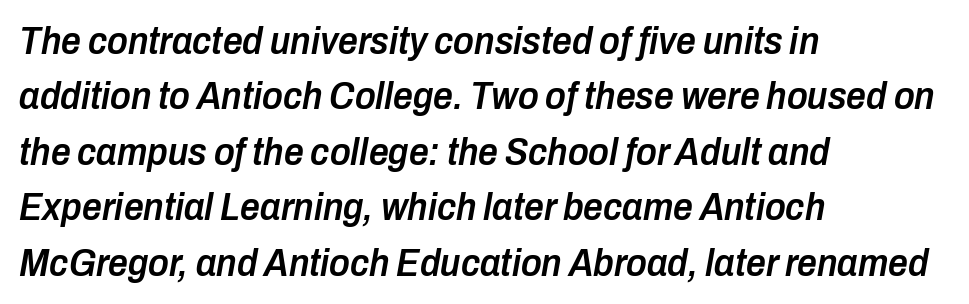
The image shows 39 px semibold, condensed type, italic (leaning right); set left-aligned, normal line spacing (1.42x), normal letter spacing, not underlined; low stroke contrast and a medium x-height.
